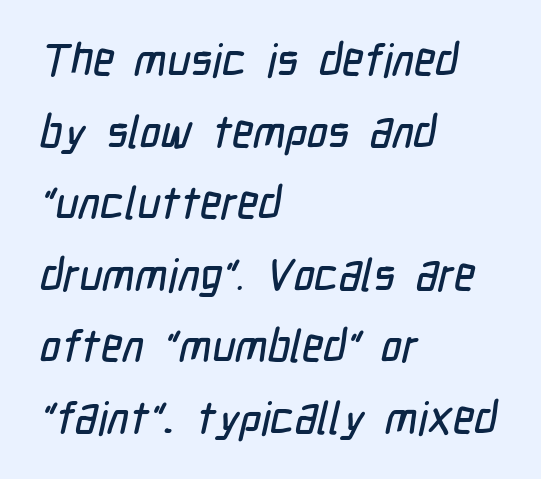
Think of a printed novel: that variable character pitch is what you see here. If you measured baseline to baseline, you'd find a middling distance. Honestly, the letter spacing is just normal — you wouldn't notice it. Any mark beneath the type? The region is blank.
